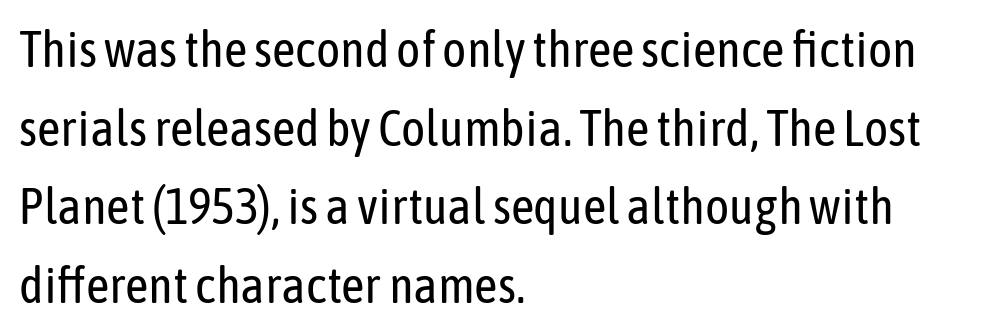
Q: Is the text bold? A: No.
Q: Is the text italic (slanted)? A: No, it is upright.
Q: Is the typeface a serif or a sans-serif typeface? A: Sans-serif.
Q: Is the text underlined? A: No.
Q: How is the paragraph aligned? A: Left-aligned.
Q: Is the spacing between letters normal or unusually wide? A: Normal.
Q: Is the spacing between lines tight, normal or loose? A: Normal.
Q: Width (condensed, normal, or wide)? A: Condensed.
Q: Stroke contrast? A: Low.
Q: x-height? A: Medium.
Q: Monospaced? A: No.
